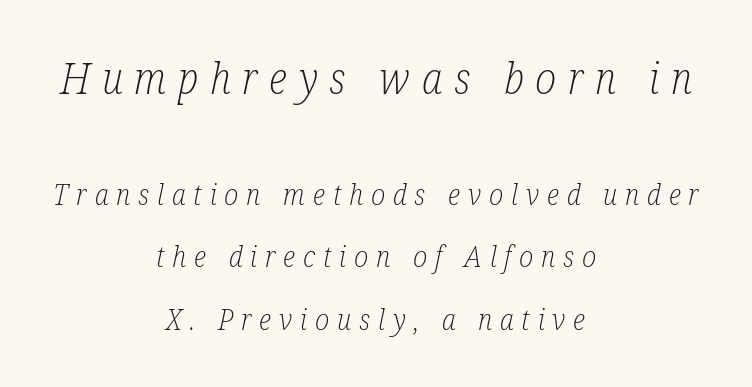
Q: Is the text bold? A: No.
Q: Is the text italic (slanted)? A: Yes, it leans right by about 12 degrees.
Q: Is the typeface a serif or a sans-serif typeface? A: Serif.
Q: Is the text underlined? A: No.
Q: How is the paragraph aligned? A: Centered.
Q: Is the spacing between letters normal or unusually wide? A: Unusually wide.
Q: Is the spacing between lines tight, normal or loose? A: Loose.
Q: Which block of text is set in a larger size, the first (top) or the second (bottom)? A: The first (top) one.
Q: Width (condensed, normal, or wide)? A: Condensed.
Q: Stroke contrast? A: Low.
Q: x-height? A: Medium.
Q: Monospaced? A: No.
